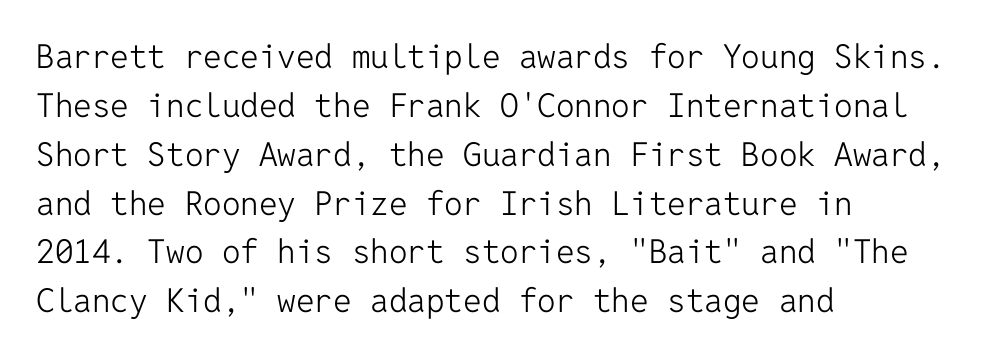
Q: Is the text bold? A: No.
Q: Is the text italic (slanted)? A: No, it is upright.
Q: Is the typeface a serif or a sans-serif typeface? A: Sans-serif.
Q: Is the text underlined? A: No.
Q: How is the paragraph aligned? A: Left-aligned.
Q: Is the spacing between letters normal or unusually wide? A: Normal.
Q: Is the spacing between lines tight, normal or loose? A: Normal.
Q: Width (condensed, normal, or wide)? A: Normal.
Q: Stroke contrast? A: Low.
Q: x-height? A: Medium.
Q: Monospaced? A: Yes.
